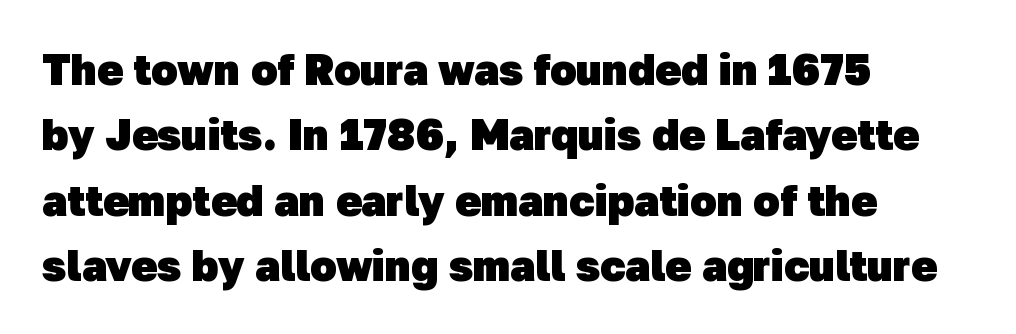
Nobody drew a line under any word here. Compared with an ordinary text face, these strokes are far heavier — a full bold. Tracking here is standard; glyphs follow each other at the usual distance. Honestly, the row spacing looks completely unremarkable. Layout note: lines flush left. Proportional: the letters do not fall into vertical columns.
